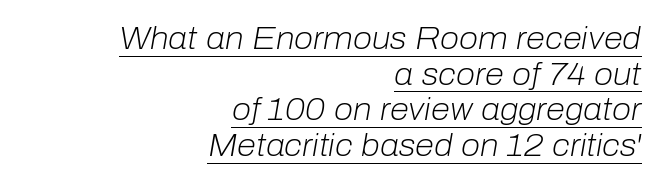
Q: Is the text bold? A: No.
Q: Is the text italic (slanted)? A: Yes, it leans right by about 10 degrees.
Q: Is the text underlined? A: Yes.
Q: How is the paragraph aligned? A: Right-aligned.
Q: Is the spacing between letters normal or unusually wide? A: Normal.
Q: Is the spacing between lines tight, normal or loose? A: Tight.
Q: Width (condensed, normal, or wide)? A: Normal.
Q: Stroke contrast? A: Low.
Q: x-height? A: Medium.
Q: Monospaced? A: No.
